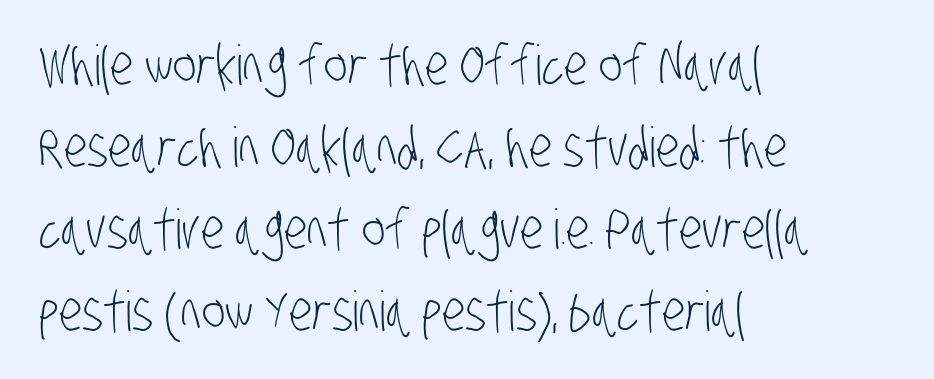
The image shows 55 px light, condensed sans-serif type; set left-aligned, normal line spacing (1.49x), normal letter spacing, not underlined; low stroke contrast and a large x-height.
